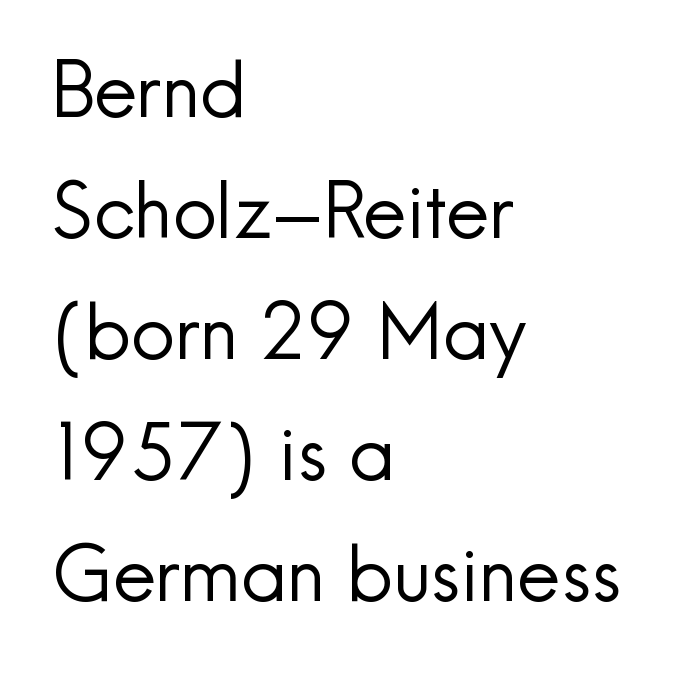
The image shows 77 px regular-weight sans-serif type, upright; set left-aligned, normal line spacing (1.57x), normal letter spacing, not underlined; a small x-height.
